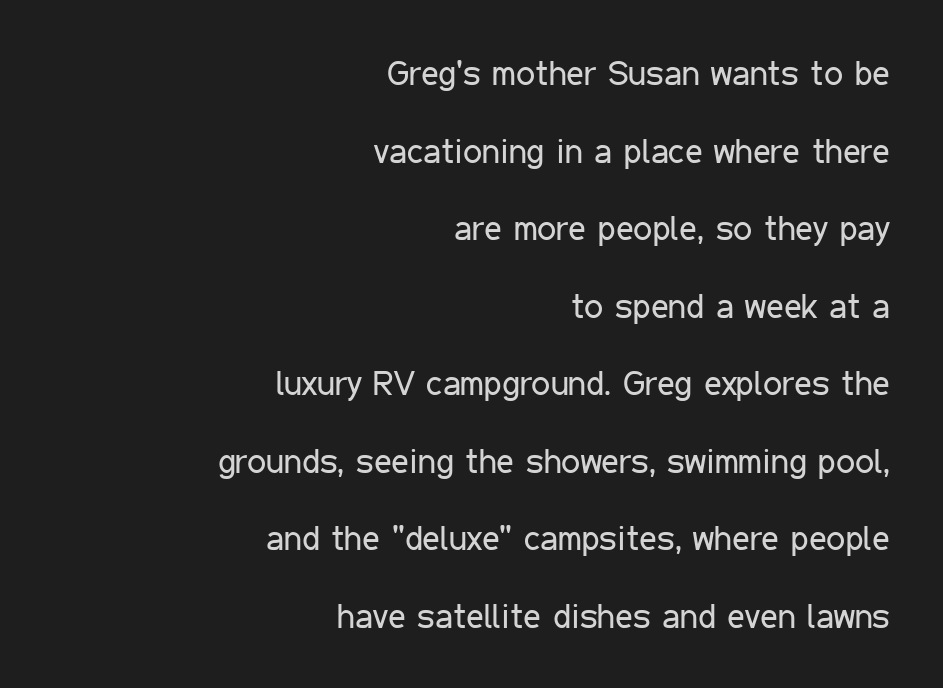
{"serif": "no", "italic": "no", "bold": "no", "weight": "regular", "width": "condensed", "stroke_contrast": "low", "x_height": "medium", "monospaced": "no", "underline": "no", "align": "right", "line_spacing": "loose", "line_spacing_ratio": 2.28, "letter_spacing": "normal", "letter_spacing_em": 0.0, "glyph_px": 34}
